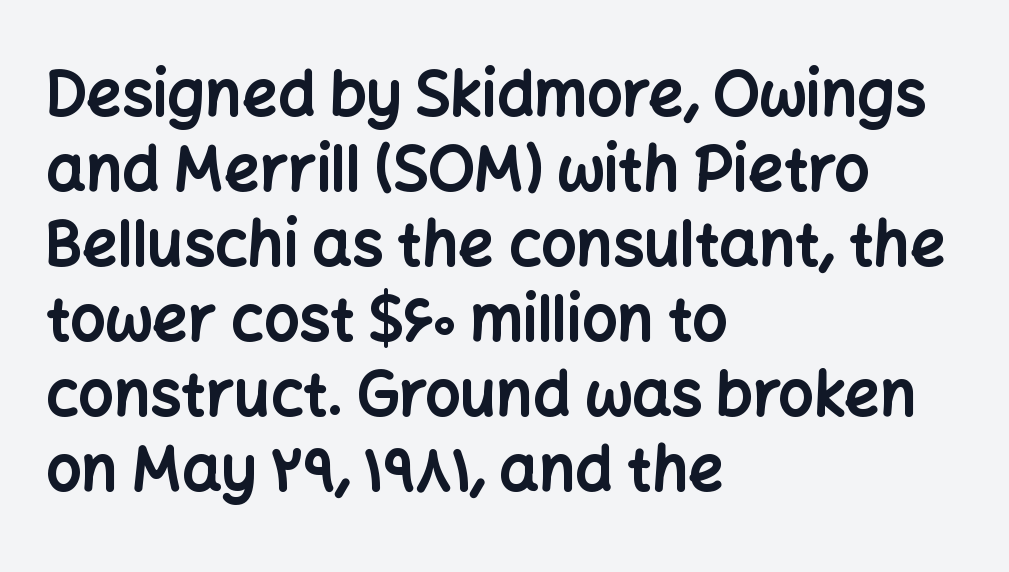
As a designer I'd log this as weight 700, bold. Underlining? Definitely not there. The type is set solid horizontally, with unmodified tracking. The typesetter chose a ragged-right arrangement here. Note the varied advance widths — an 'i' is clearly narrower than an 'm'. A typesetter would label this face a sans.
